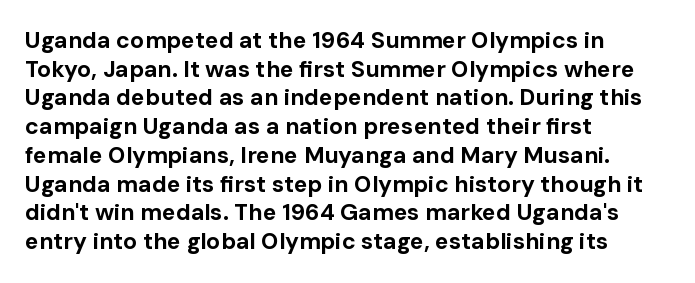
{"italic": "no", "bold": "yes", "underline": "no", "align": "left", "line_spacing": "normal", "line_spacing_ratio": 1.25, "letter_spacing": "normal", "letter_spacing_em": 0.0, "glyph_px": 23}
